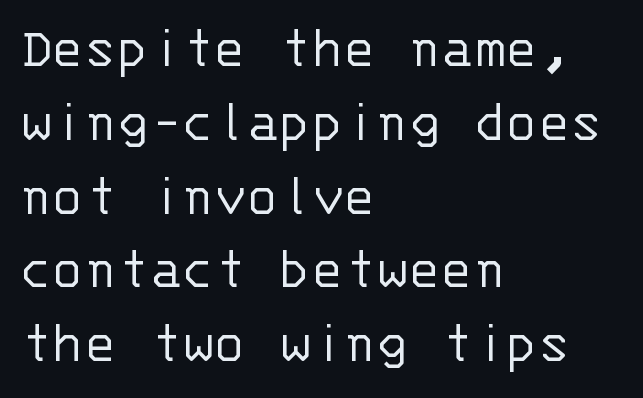
Q: Is the text bold? A: No.
Q: Is the text italic (slanted)? A: No, it is upright.
Q: Is the typeface a serif or a sans-serif typeface? A: Sans-serif.
Q: Is the text underlined? A: No.
Q: How is the paragraph aligned? A: Left-aligned.
Q: Is the spacing between letters normal or unusually wide? A: Normal.
Q: Width (condensed, normal, or wide)? A: Normal.
Q: Stroke contrast? A: Low.
Q: x-height? A: Large.
Q: Monospaced? A: Yes.
